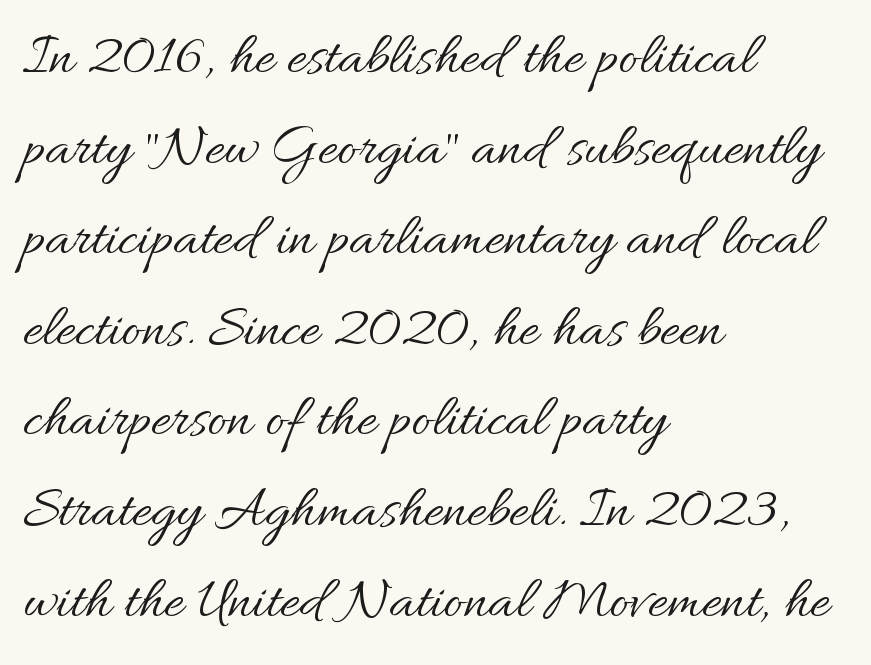
The image shows 60 px regular-weight type; set left-aligned, normal line spacing (1.51x), normal letter spacing, not underlined; medium stroke contrast and a small x-height.
